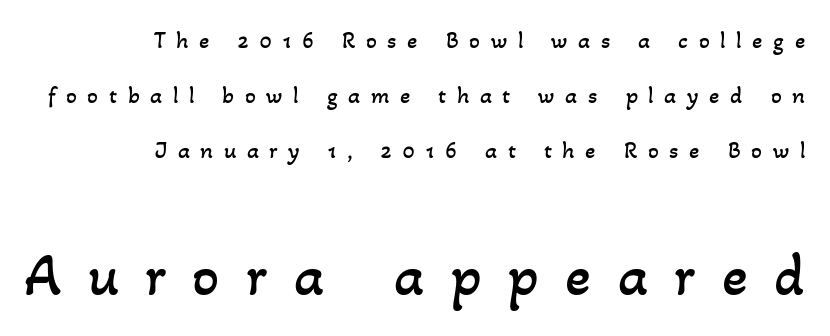
The image shows 60 px regular-weight type; set right-aligned, loose line spacing (2.29x), unusually wide letter spacing (+0.44 em), not underlined; the second (bottom) block is 2.5x larger; low stroke contrast and a small x-height.
